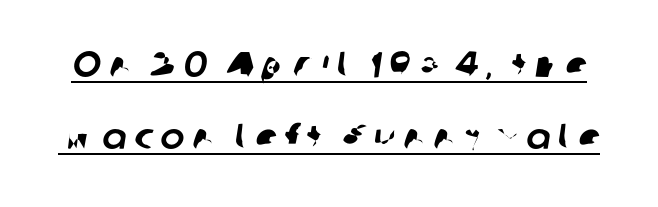
The image shows 36 px sans-serif type; set loose line spacing (2.0x), unusually wide letter spacing (+0.21 em), underlined; low stroke contrast and a medium x-height.
